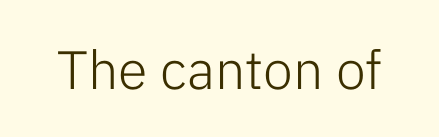
Q: Is the text bold? A: No.
Q: Is the text italic (slanted)? A: No, it is upright.
Q: Is the typeface a serif or a sans-serif typeface? A: Sans-serif.
Q: Is the text underlined? A: No.
Q: Is the spacing between letters normal or unusually wide? A: Normal.
Q: Width (condensed, normal, or wide)? A: Normal.
Q: Stroke contrast? A: Low.
Q: x-height? A: Medium.
Q: Monospaced? A: No.
